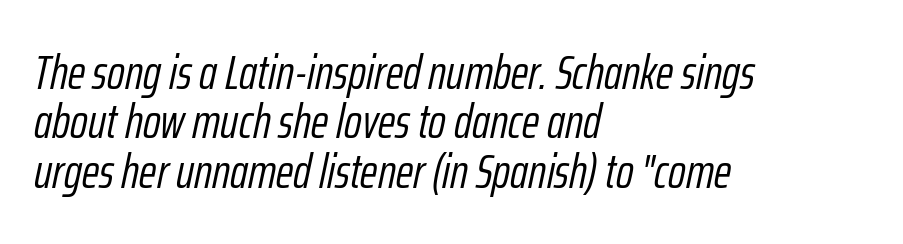
The image shows 48 px light, condensed type, italic (leaning right); set left-aligned, tight line spacing (1.03x), normal letter spacing, not underlined; low stroke contrast and a medium x-height.
